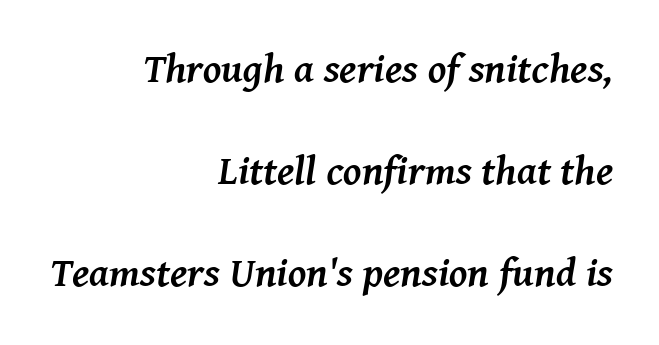
Thick stems and heavy bowls — unmistakably bold. The font family rendered here belongs to the serif group. The space between consecutive lines is lavish. No word sits above an underline. These lines are rendered in a variable-pitch font. Slanted lettering throughout.
